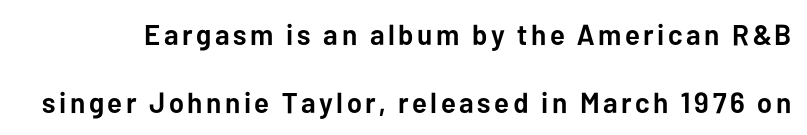
The image shows 29 px semibold sans-serif type, upright; set loose line spacing (2.34x), not underlined; low stroke contrast and a medium x-height.
